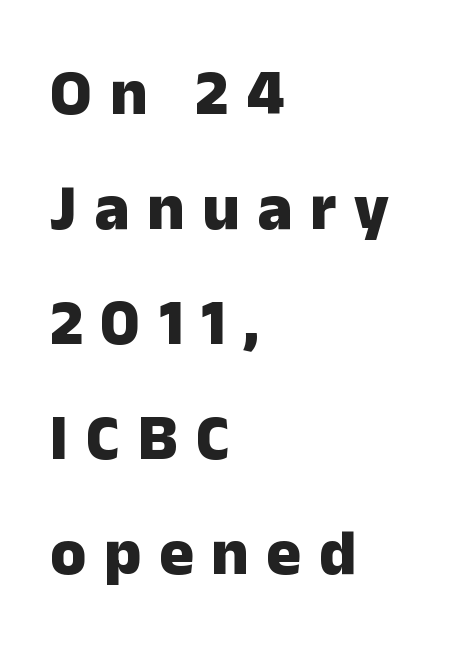
The image shows 65 px heavy sans-serif type, upright; set left-aligned, line spacing 1.77x, unusually wide letter spacing (+0.27 em), not underlined; low stroke contrast and a medium x-height.
